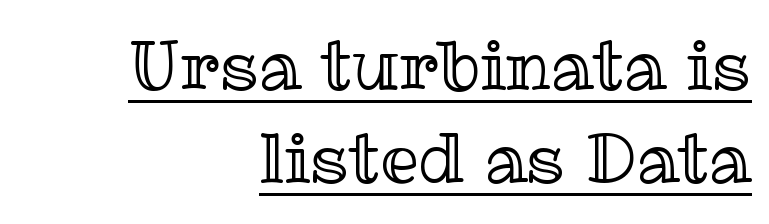
{"italic": "no", "width": "normal", "x_height": "medium", "monospaced": "no", "underline": "yes", "align": "right", "line_spacing": "normal", "line_spacing_ratio": 1.37, "letter_spacing": "normal", "letter_spacing_em": 0.0, "glyph_px": 68}
